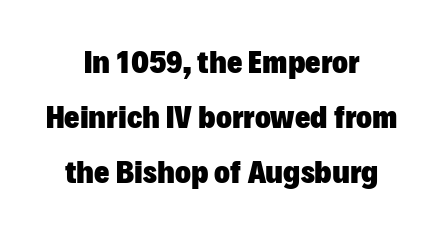
Q: Is the text bold? A: Yes.
Q: Is the text italic (slanted)? A: No, it is upright.
Q: Is the typeface a serif or a sans-serif typeface? A: Sans-serif.
Q: Is the text underlined? A: No.
Q: How is the paragraph aligned? A: Centered.
Q: Is the spacing between letters normal or unusually wide? A: Normal.
Q: Is the spacing between lines tight, normal or loose? A: Normal.
Q: Width (condensed, normal, or wide)? A: Normal.
Q: Stroke contrast? A: Low.
Q: x-height? A: Medium.
Q: Monospaced? A: No.
